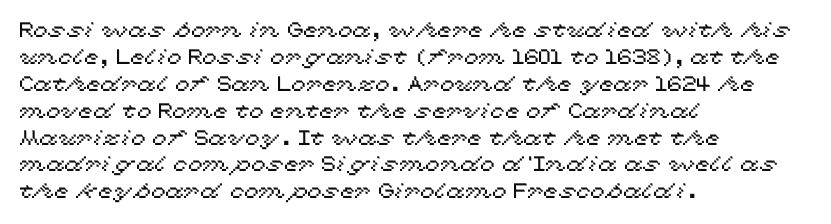
No word sits above an underline. A typesetter would call this leading conventional body-copy spacing. Nothing unusual about the tracking: characters are spaced as the font intends. Line starts are locked; line ends wander.
